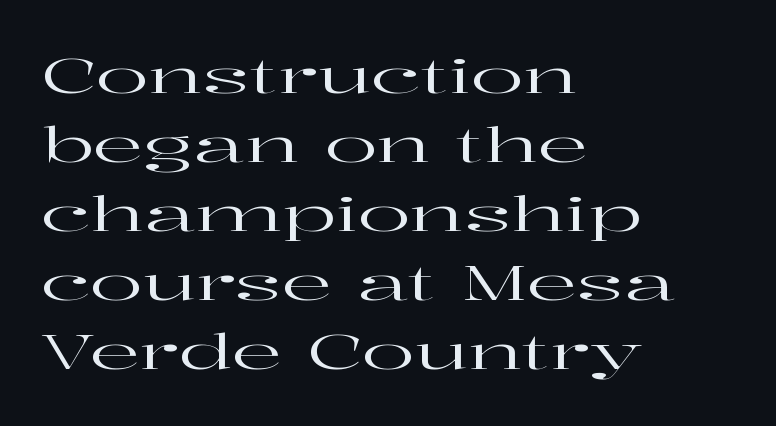
The image shows 49 px wide serif type, upright; set left-aligned, normal line spacing (1.41x), normal letter spacing, not underlined; high stroke contrast and a medium x-height.
